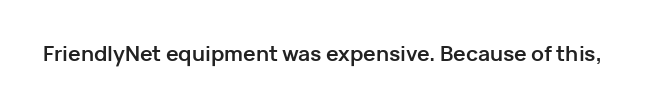
The image shows 21 px bold type, upright; set normal letter spacing, not underlined.
